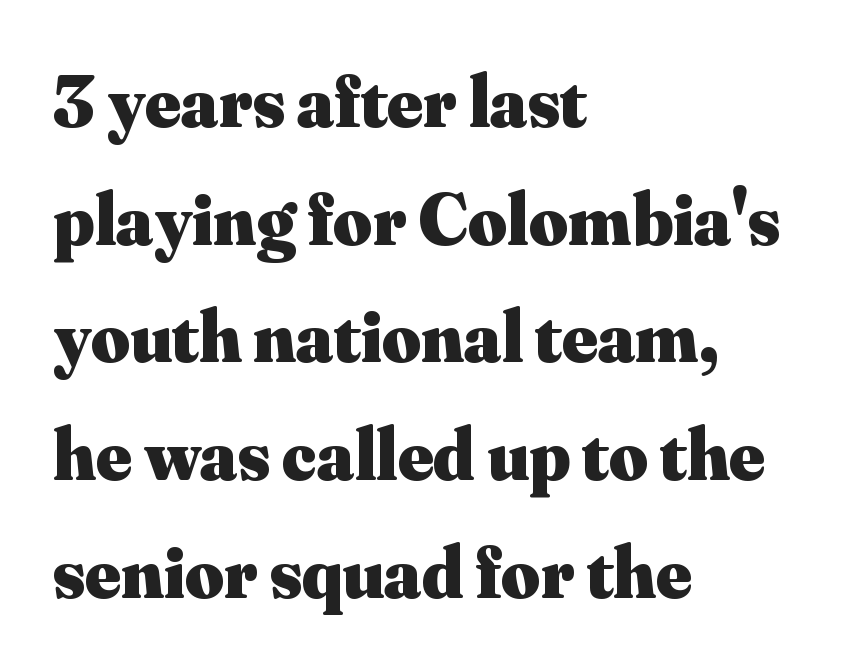
{"serif": "yes", "italic": "no", "bold": "yes", "weight": "heavy", "width": "normal", "stroke_contrast": "medium", "x_height": "small", "monospaced": "no", "underline": "no", "align": "left", "line_spacing": "normal", "line_spacing_ratio": 1.57, "letter_spacing": "normal", "letter_spacing_em": 0.0, "glyph_px": 75}
